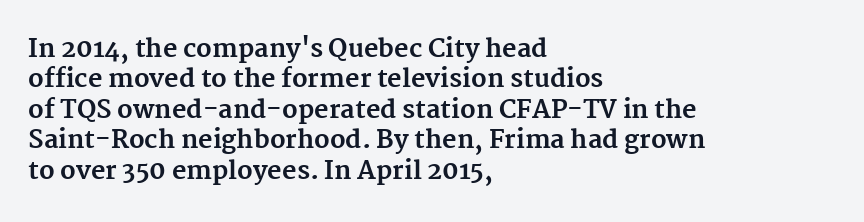
The image shows 25 px bold type, upright; set left-aligned, line spacing 1.22x, normal letter spacing, not underlined.
